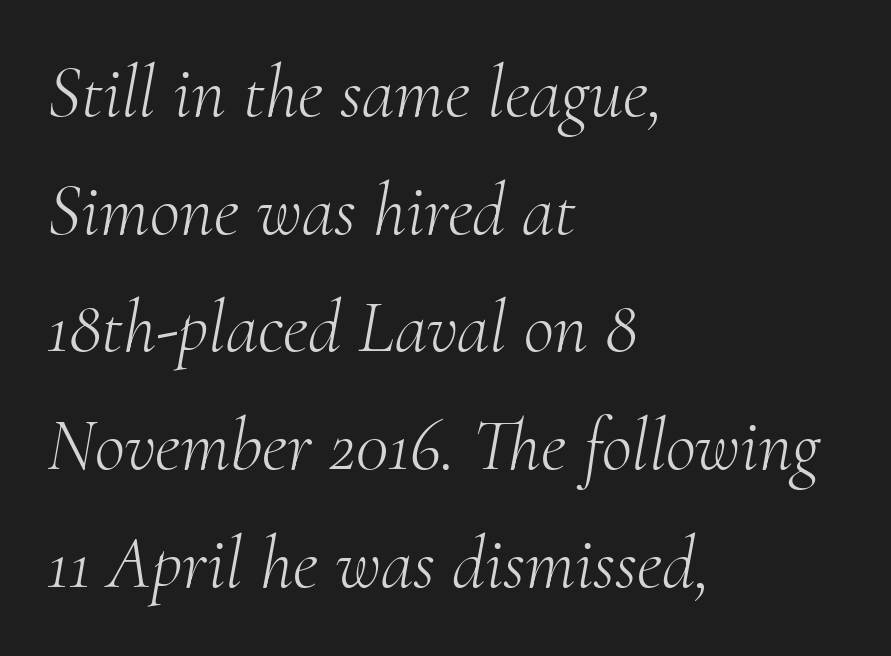
{"serif": "yes", "italic": "yes", "lean": "right", "slant_degrees": 10, "bold": "no", "weight": "light", "width": "normal", "stroke_contrast": "medium", "x_height": "small", "monospaced": "no", "underline": "no", "align": "left", "line_spacing": "normal", "line_spacing_ratio": 1.59, "letter_spacing": "normal", "letter_spacing_em": 0.0, "glyph_px": 74}
